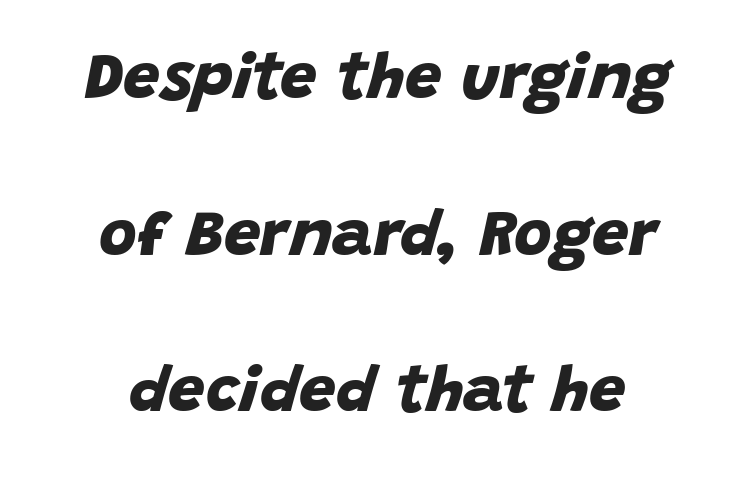
The glyphs have the mass of a bold cut. Looks like regular typesetting: each glyph gets only the width it needs. Each letter's strokes conclude bluntly, with no projecting serifs. How are the letters spaced? Ordinarily, with no added tracking. Type without underlining. Leading: increased.
